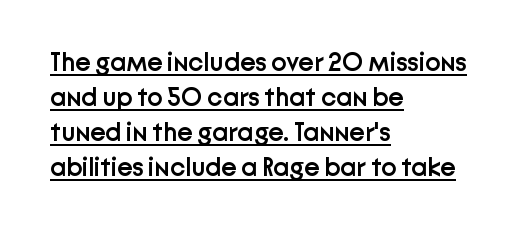
{"italic": "no", "bold": "semi", "underline": "yes", "align": "left", "line_spacing": "normal", "line_spacing_ratio": 1.35, "letter_spacing": "normal", "letter_spacing_em": 0.0, "glyph_px": 26}
